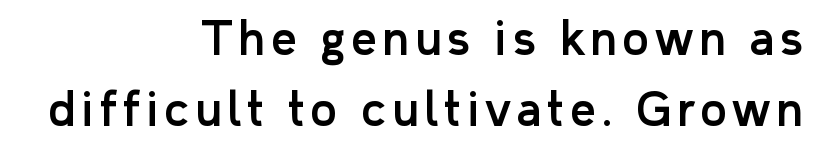
{"serif": "no", "italic": "no", "width": "normal", "stroke_contrast": "low", "x_height": "medium", "monospaced": "no", "underline": "no", "align": "right", "line_spacing": "normal", "line_spacing_ratio": 1.58, "glyph_px": 45}
